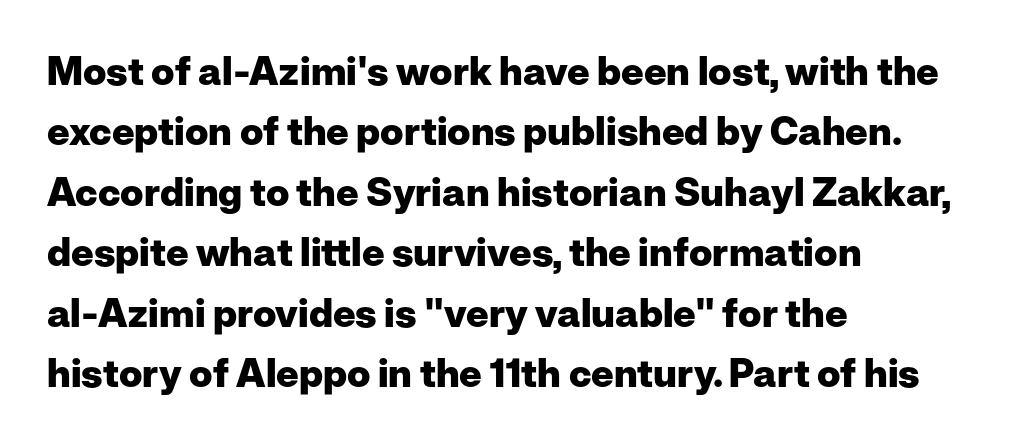
{"serif": "no", "italic": "no", "bold": "yes", "weight": "heavy", "width": "normal", "stroke_contrast": "low", "x_height": "medium", "monospaced": "no", "underline": "no", "align": "left", "line_spacing": "normal", "line_spacing_ratio": 1.55, "letter_spacing": "normal", "letter_spacing_em": 0.0, "glyph_px": 39}
